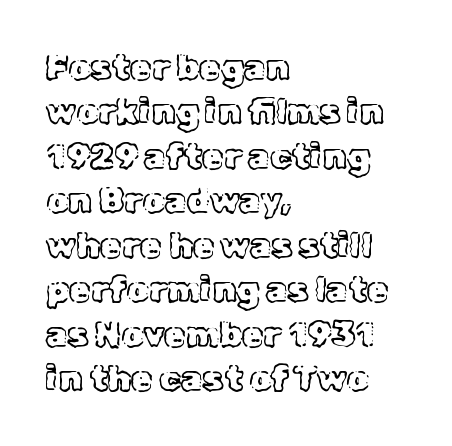
Q: Is the text italic (slanted)? A: No, it is upright.
Q: Is the text underlined? A: No.
Q: How is the paragraph aligned? A: Left-aligned.
Q: Is the spacing between letters normal or unusually wide? A: Normal.
Q: Is the spacing between lines tight, normal or loose? A: Normal.
Q: Width (condensed, normal, or wide)? A: Normal.
Q: x-height? A: Medium.
Q: Monospaced? A: No.
